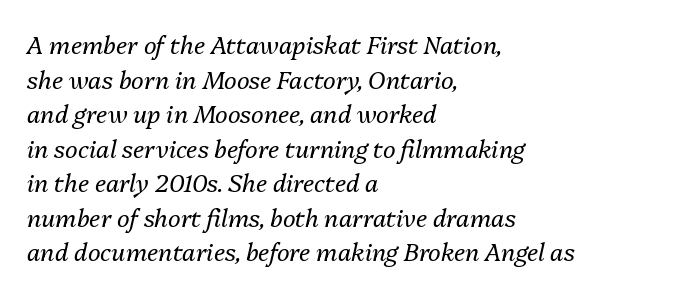
The image shows 24 px text type, italic (leaning right); set left-aligned, normal line spacing (1.44x), normal letter spacing, not underlined.
